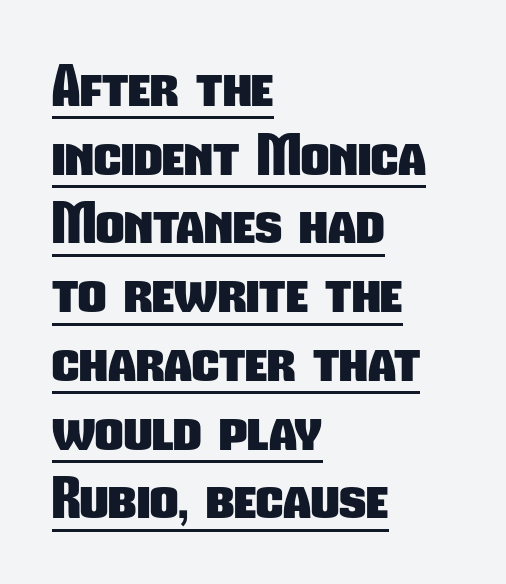
Q: Is the text bold? A: Yes.
Q: Is the typeface a serif or a sans-serif typeface? A: Sans-serif.
Q: Is the text underlined? A: Yes.
Q: How is the paragraph aligned? A: Left-aligned.
Q: Is the spacing between letters normal or unusually wide? A: Normal.
Q: Is the spacing between lines tight, normal or loose? A: Normal.
Q: Width (condensed, normal, or wide)? A: Condensed.
Q: Stroke contrast? A: Low.
Q: x-height? A: Medium.
Q: Monospaced? A: No.
